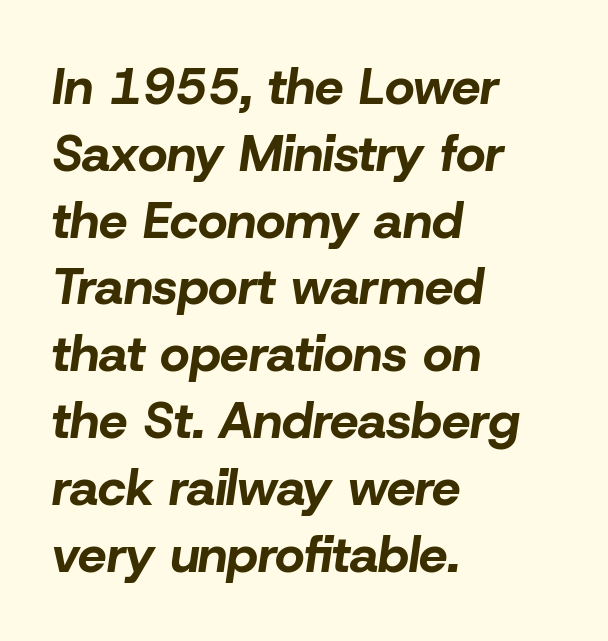
{"italic": "yes", "lean": "right", "slant_degrees": 8, "bold": "yes", "weight": "bold", "width": "normal", "stroke_contrast": "low", "x_height": "medium", "monospaced": "no", "underline": "no", "align": "left", "line_spacing": "normal", "line_spacing_ratio": 1.31, "letter_spacing": "normal", "letter_spacing_em": 0.0, "glyph_px": 51}
